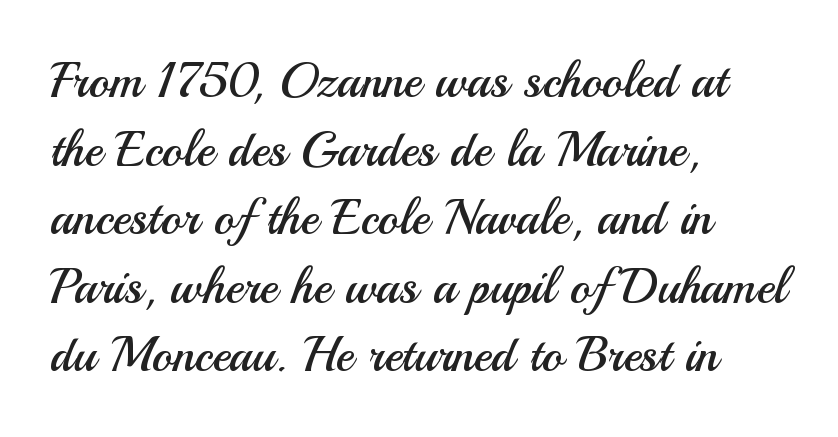
Q: Is the text bold? A: No.
Q: Is the text italic (slanted)? A: Yes.
Q: Is the typeface a serif or a sans-serif typeface? A: Sans-serif.
Q: Is the text underlined? A: No.
Q: How is the paragraph aligned? A: Left-aligned.
Q: Is the spacing between letters normal or unusually wide? A: Normal.
Q: Is the spacing between lines tight, normal or loose? A: Normal.
Q: Width (condensed, normal, or wide)? A: Normal.
Q: Stroke contrast? A: Medium.
Q: x-height? A: Small.
Q: Monospaced? A: No.
